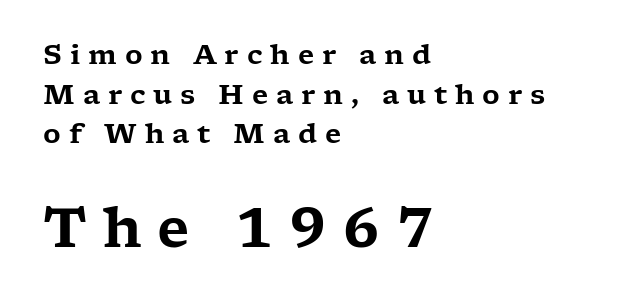
Q: Is the text italic (slanted)? A: No, it is upright.
Q: Is the typeface a serif or a sans-serif typeface? A: Serif.
Q: Is the text underlined? A: No.
Q: How is the paragraph aligned? A: Left-aligned.
Q: Is the spacing between letters normal or unusually wide? A: Unusually wide.
Q: Is the spacing between lines tight, normal or loose? A: Normal.
Q: Which block of text is set in a larger size, the first (top) or the second (bottom)? A: The second (bottom) one.
Q: Width (condensed, normal, or wide)? A: Wide.
Q: Stroke contrast? A: Low.
Q: x-height? A: Medium.
Q: Monospaced? A: No.
